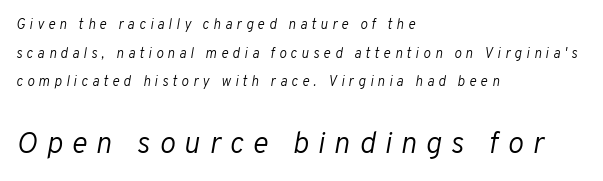
Q: Is the text bold? A: No.
Q: Is the text italic (slanted)? A: Yes, it leans right by about 10 degrees.
Q: Is the text underlined? A: No.
Q: How is the paragraph aligned? A: Left-aligned.
Q: Is the spacing between letters normal or unusually wide? A: Unusually wide.
Q: Is the spacing between lines tight, normal or loose? A: Loose.
Q: Which block of text is set in a larger size, the first (top) or the second (bottom)? A: The second (bottom) one.
Q: Width (condensed, normal, or wide)? A: Normal.
Q: Stroke contrast? A: Low.
Q: x-height? A: Medium.
Q: Monospaced? A: No.
